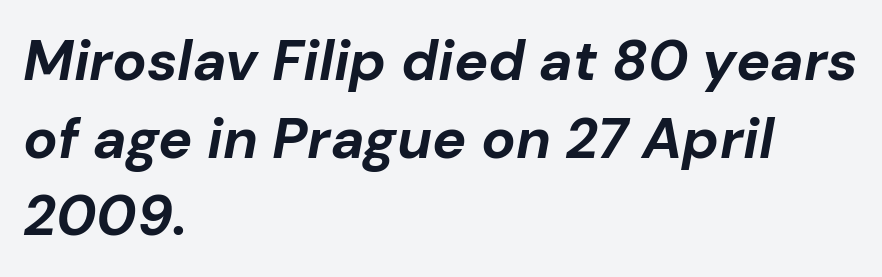
{"italic": "yes", "lean": "right", "slant_degrees": 10, "bold": "yes", "weight": "bold", "width": "normal", "stroke_contrast": "low", "x_height": "medium", "monospaced": "no", "underline": "no", "align": "left", "line_spacing": "normal", "line_spacing_ratio": 1.36, "letter_spacing": "normal", "letter_spacing_em": 0.0, "glyph_px": 57}
